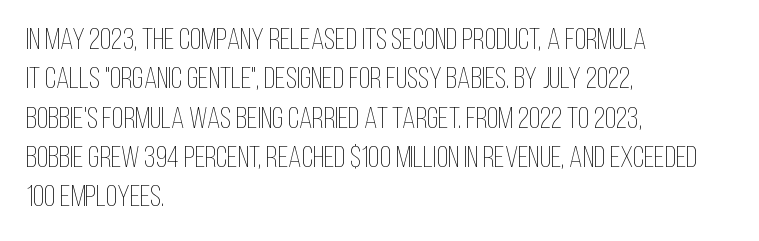
Descenders are the only things crossing below the line. The font is comparable to plain body text, perhaps lighter. You could not count columns in this text — the font is proportionally spaced. Teacher's note: observe the even left margin — that is flush-left alignment. Is there much room between lines? A standard amount, neither cramped nor airy. The lettering stays uniformly vertical, giving the passage a roman look.
